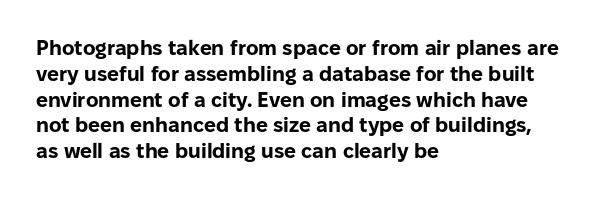
The letters stand upright; this is a roman face. Every row of glyphs begins at an identical x-position on the left. Between one letter and the next there's only the usual sliver of space. Caption: bold face, heavy strokes.
